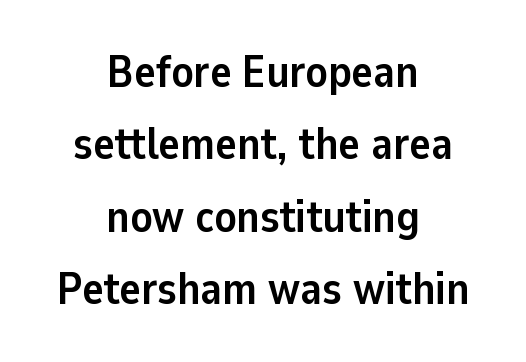
{"serif": "no", "italic": "no", "bold": "yes", "weight": "semibold", "width": "normal", "stroke_contrast": "low", "x_height": "medium", "monospaced": "no", "underline": "no", "align": "center", "line_spacing": "normal", "line_spacing_ratio": 1.61, "letter_spacing": "normal", "letter_spacing_em": 0.0, "glyph_px": 45}
